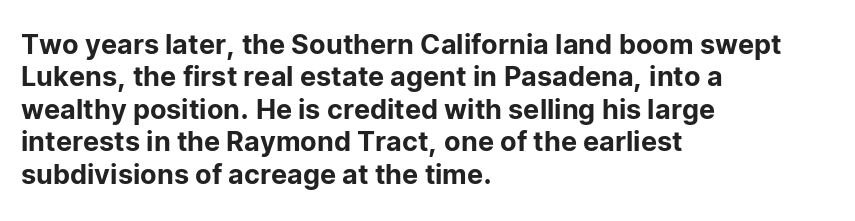
The image shows 27 px text type, upright; set left-aligned, line spacing 1.2x, normal letter spacing, not underlined.
